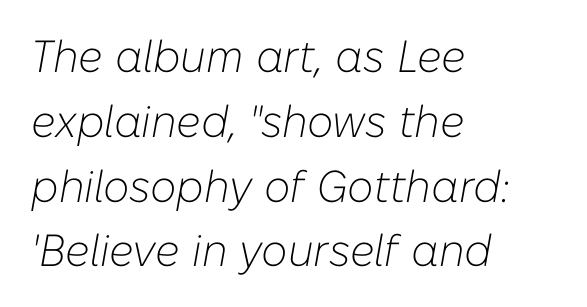
{"italic": "yes", "lean": "right", "slant_degrees": 10, "bold": "no", "weight": "light", "width": "normal", "stroke_contrast": "low", "x_height": "medium", "monospaced": "no", "underline": "no", "align": "left", "line_spacing": "normal", "line_spacing_ratio": 1.44, "letter_spacing": "normal", "letter_spacing_em": 0.0, "glyph_px": 45}
